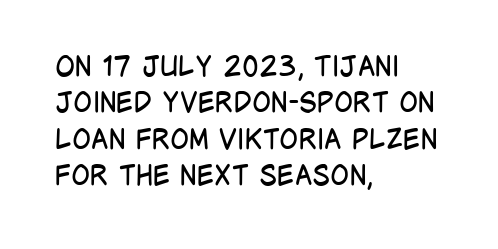
The image shows 28 px regular-weight, condensed sans-serif type, upright; set left-aligned, normal line spacing (1.3x), normal letter spacing, not underlined; low stroke contrast and a large x-height.
